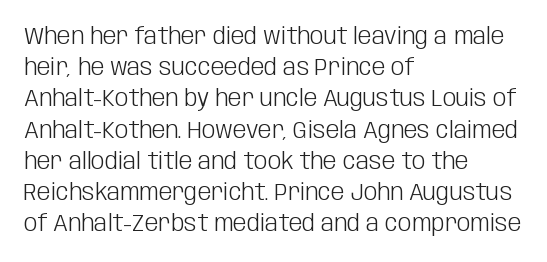
Q: Is the text bold? A: No.
Q: Is the text italic (slanted)? A: No, it is upright.
Q: Is the text underlined? A: No.
Q: How is the paragraph aligned? A: Left-aligned.
Q: Is the spacing between letters normal or unusually wide? A: Normal.
Q: Is the spacing between lines tight, normal or loose? A: Normal.
